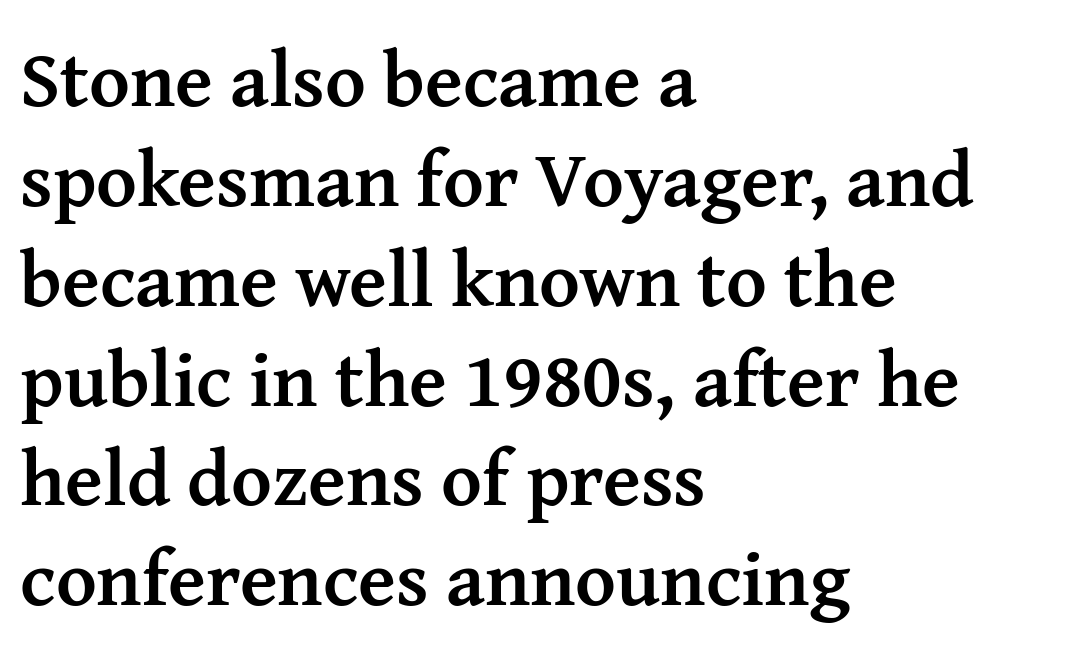
Varying glyph widths throughout — classic text-font behaviour. If you drew a line through each stem, it would be perfectly vertical. The paragraph has a hard left edge and a soft right edge. Caption: bold face, heavy strokes.
